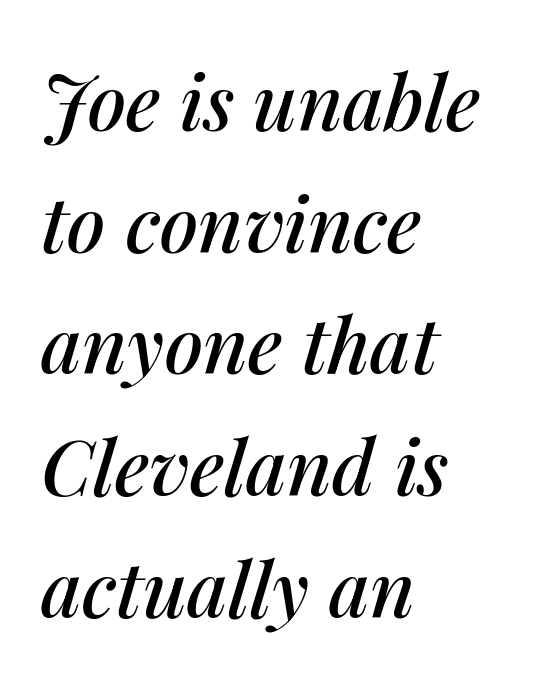
The image shows 77 px text type, italic (leaning right); set left-aligned, normal line spacing (1.58x), normal letter spacing, not underlined; medium stroke contrast and a medium x-height.
